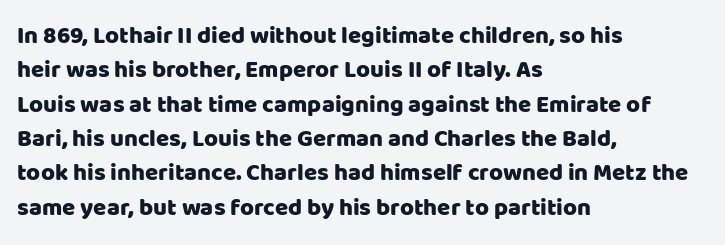
{"italic": "no", "underline": "no", "align": "left", "line_spacing": "normal", "line_spacing_ratio": 1.43, "letter_spacing": "normal", "letter_spacing_em": 0.0, "glyph_px": 24}
